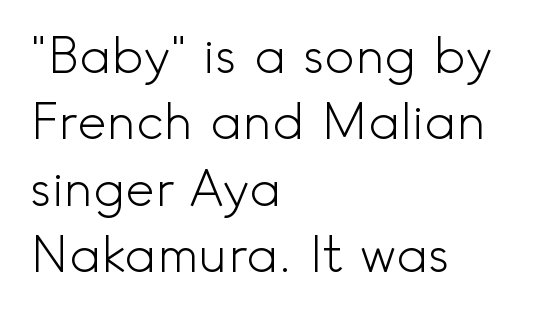
The image shows 50 px light sans-serif type, upright; set left-aligned, normal line spacing (1.33x), normal letter spacing, not underlined; a small x-height.
